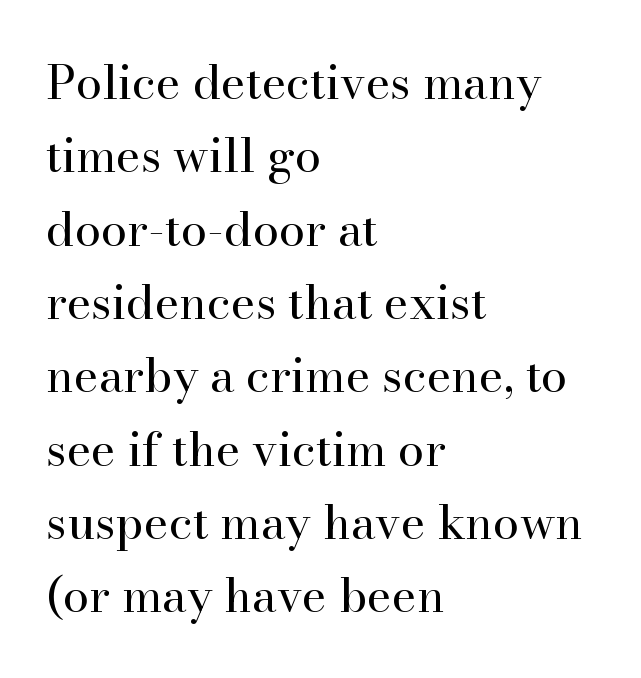
The image shows 47 px regular-weight serif type, upright; set left-aligned, normal line spacing (1.56x), normal letter spacing, not underlined; high stroke contrast and a small x-height.
